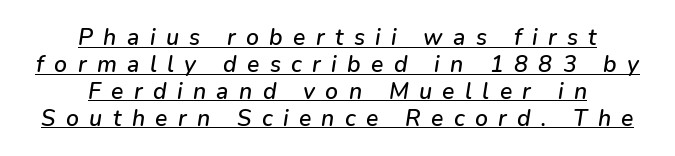
The image shows 23 px text type, italic (leaning right); set centered, line spacing 1.17x, unusually wide letter spacing (+0.45 em), underlined.
